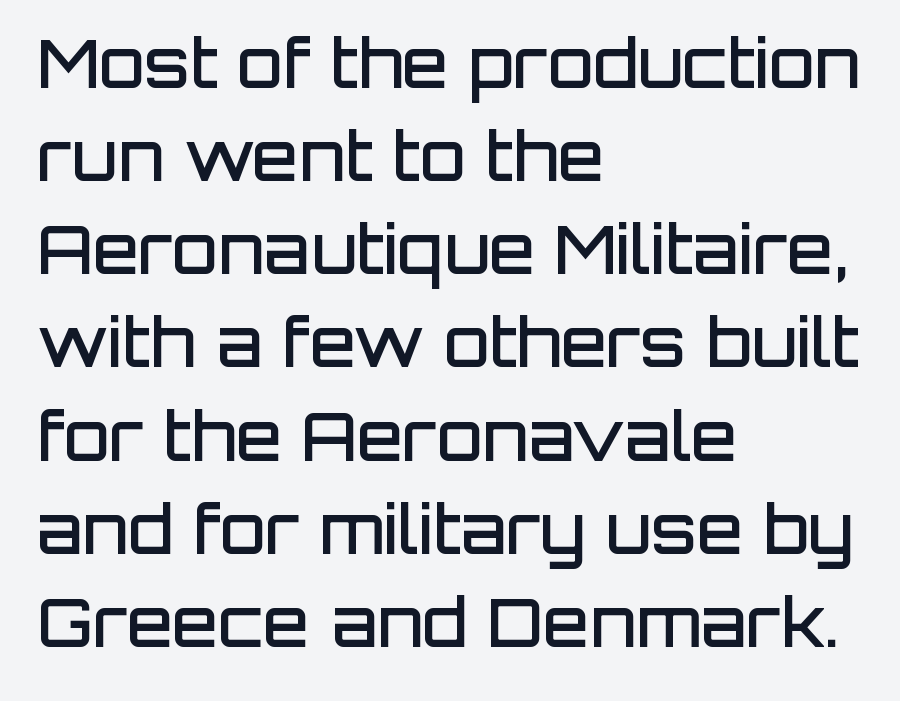
The image shows 67 px semibold sans-serif type, upright; set left-aligned, normal line spacing (1.39x), normal letter spacing, not underlined; low stroke contrast and a large x-height.
